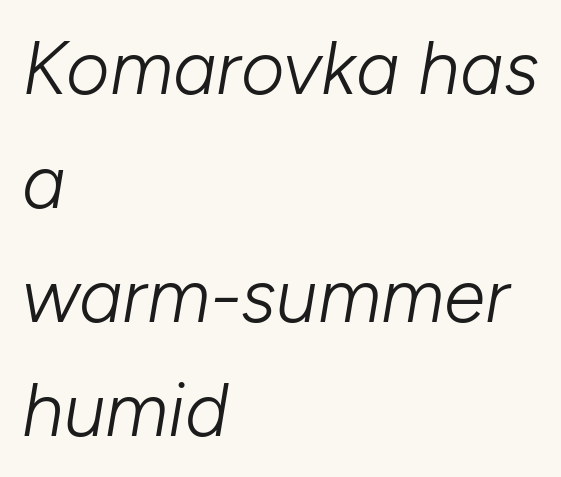
Designer's note — italics engaged. This block has exactly the height ordinary leading produces. The gaps between neighbouring characters are ordinary and unremarkable. Letters rest on an invisible, unmarked baseline. Left-aligned paragraph, ragged on the right.
